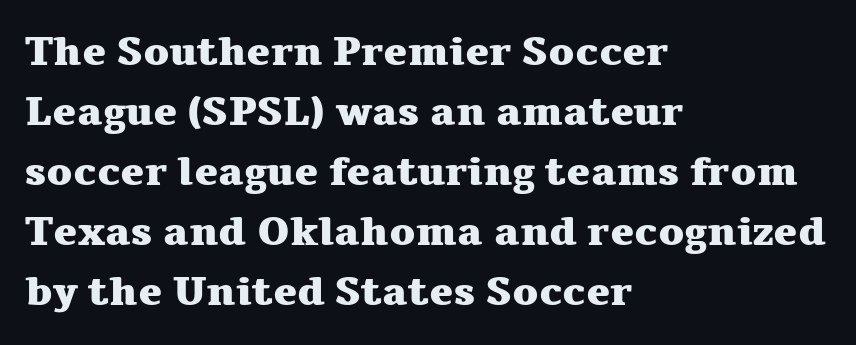
You could not count columns in this text — the font is proportionally spaced. Unmarked baselines from the first word to the last. Teacher's note: observe the even left margin — that is flush-left alignment. In terms of letterspacing, this is plain default setting. Each letter's strokes conclude with small projecting serifs.
